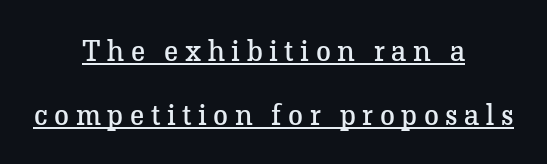
Q: Is the text bold? A: No.
Q: Is the text italic (slanted)? A: No, it is upright.
Q: Is the typeface a serif or a sans-serif typeface? A: Serif.
Q: Is the text underlined? A: Yes.
Q: How is the paragraph aligned? A: Centered.
Q: Is the spacing between letters normal or unusually wide? A: Unusually wide.
Q: Is the spacing between lines tight, normal or loose? A: Loose.
Q: Width (condensed, normal, or wide)? A: Normal.
Q: Stroke contrast? A: Low.
Q: x-height? A: Medium.
Q: Monospaced? A: No.
